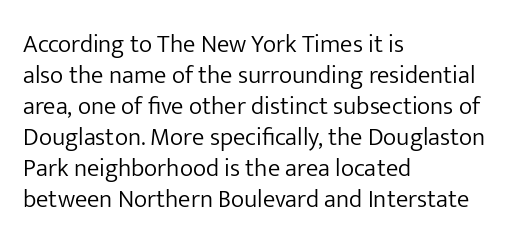
Q: Is the text bold? A: No.
Q: Is the text italic (slanted)? A: No, it is upright.
Q: Is the text underlined? A: No.
Q: How is the paragraph aligned? A: Left-aligned.
Q: Is the spacing between letters normal or unusually wide? A: Normal.
